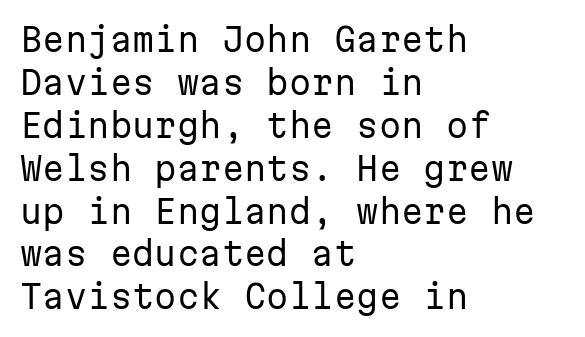
This rendering uses left alignment, leaving the right contour irregular. No extra tracking has been applied to these lines. Stroke terminals: plain, sans-serif. This sample has the even, mechanical cadence of fixed-width lettering.
